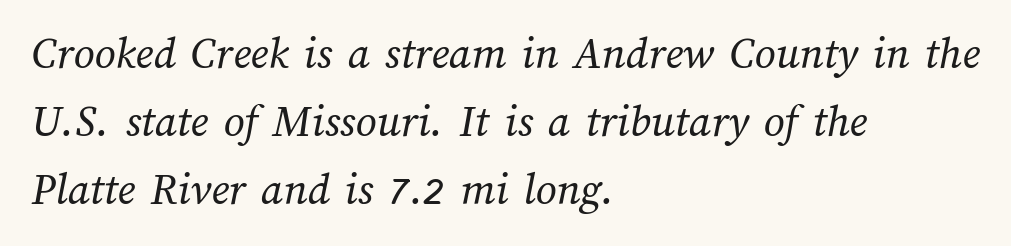
Bold? No — there's no thickening of the strokes. Honestly, there is no underline to notice here at all. Each word holds together tightly as a unit, with standard inter-letter gaps. A typesetter would call this proportional, since set widths differ per character. Reading down the block, your eye returns to a fixed left position each line. The lines sit at an ordinary, default distance from one another.
